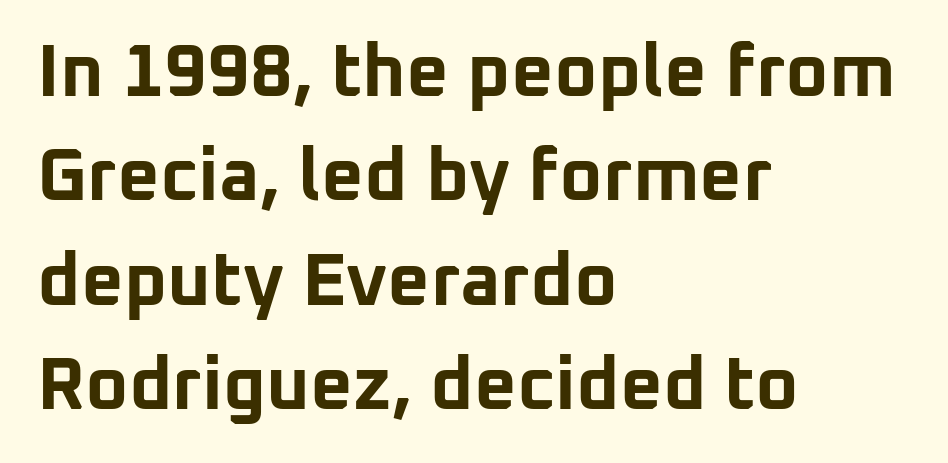
Letterform terminals end flat and unadorned throughout the passage. Each letter keeps its own natural width here, so spacing adapts to shape. Each row of text sits above clean, open space. The lettering holds an erect, upright posture throughout.
